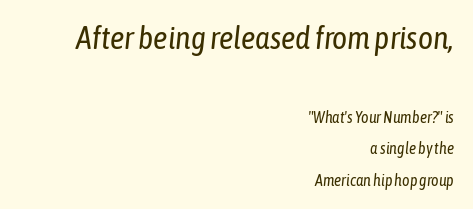
{"italic": "yes", "lean": "right", "slant_degrees": 6, "bold": "no", "weight": "regular", "width": "condensed", "stroke_contrast": "low", "x_height": "medium", "monospaced": "no", "underline": "no", "align": "right", "line_spacing": "loose", "line_spacing_ratio": 1.97, "letter_spacing": "normal", "letter_spacing_em": 0.0, "larger_block": "first", "size_ratio": 2.0, "glyph_px": 32}
